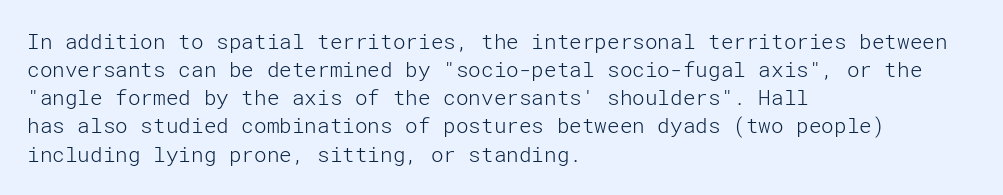
Visually the block forms a straight wall on the left and a jagged coastline on the right. Style check: upright. Bold? No — there's no thickening of the strokes. Notice how descenders clear the ascenders below comfortably — that's standard leading. Each word holds together tightly as a unit, with standard inter-letter gaps.
